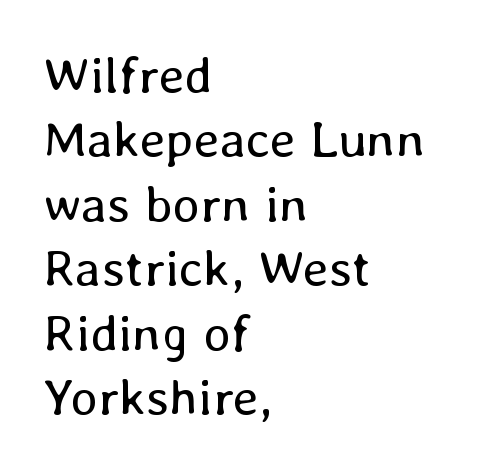
The rendering keeps characters at their native spacing. Typeset ragged right — the left edge is the straight one. The words here are not underlined. Looks like regular typesetting: each glyph gets only the width it needs. This sample uses an upright cut, with every glyph sitting square on the baseline.
